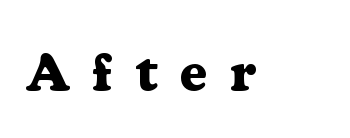
The passage shown is typed in a proportional face where columns would drift. The letters are spread apart with noticeably loose tracking. You can tell it's not italic because the verticals are truly vertical. Typesetter's note: full bold, strokes at maximum text heaviness. The baseline area is clear. The face used here is seriffed, in the tradition of book romans.
